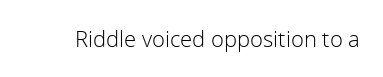
The image shows 22 px text type, upright; set normal letter spacing, not underlined.
